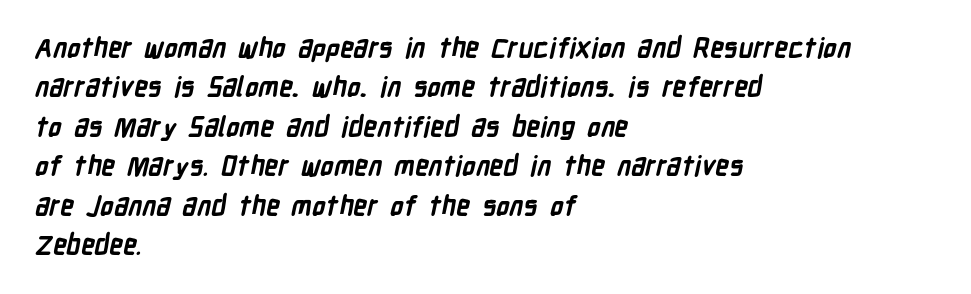
{"bold": "yes", "underline": "no", "align": "left", "line_spacing": "normal", "line_spacing_ratio": 1.46, "letter_spacing": "normal", "letter_spacing_em": 0.0, "glyph_px": 27}
